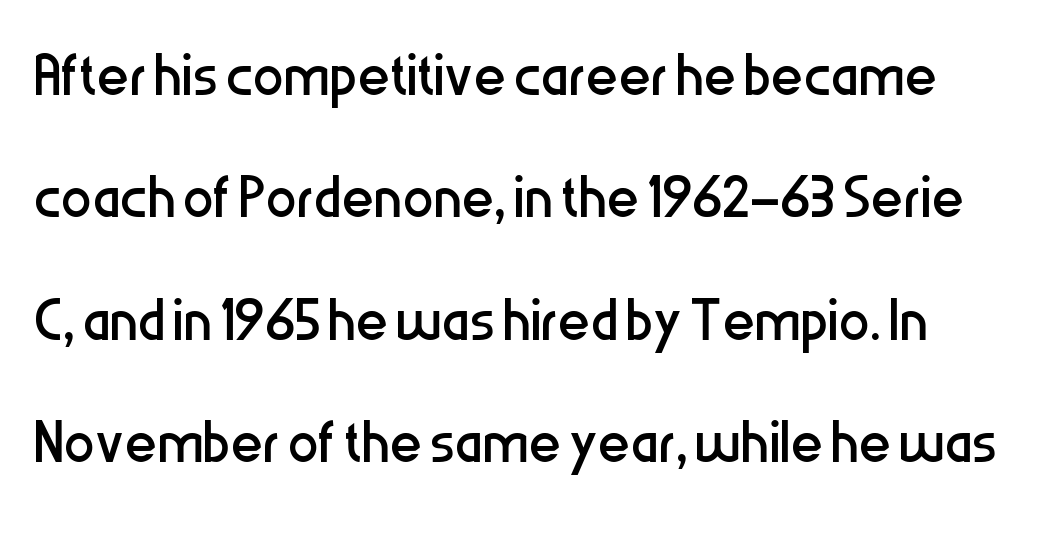
Every stem runs plumb, perpendicular to the baseline. Spacing verdict: proportional, widths tailored to each character. A normal amount of white space separates one row of letters from the next. Stems and bowls with no extra thickness — not bold. Students, note that the glyphs here touch the page at normal intervals.
